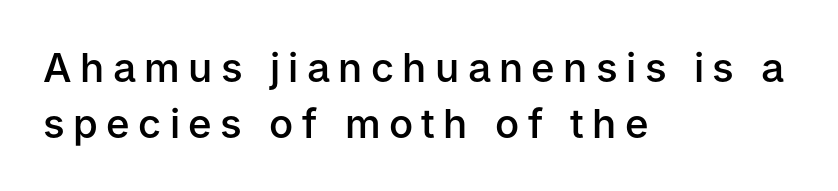
A normal amount of white space separates one row of letters from the next. The lines are quadded left. Proportional: the letters do not fall into vertical columns. What weight is shown? A semibold, between regular and bold.
